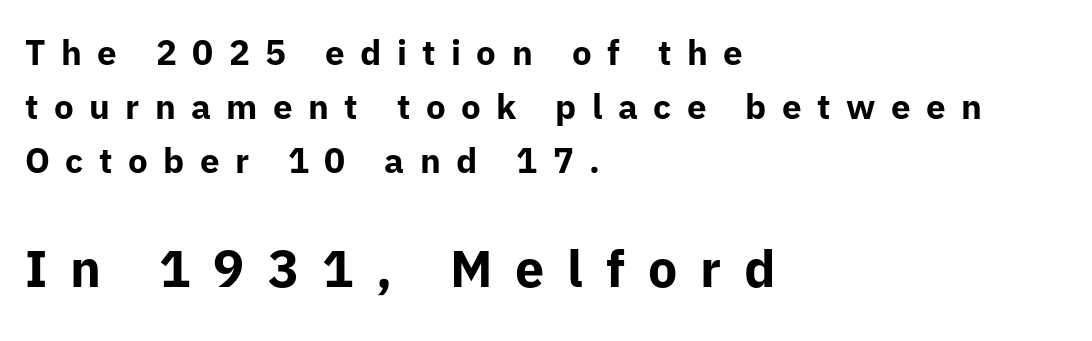
The typesetting leans heavy: a genuine bold. A classic flush-left, rag-right setting is used for this passage. Does the leading feel generous? No, just average. Posture: straight, roman, zero tilt. In terms of letterspacing, this is a distinctly airy, spread setting. Proportional: the letters do not fall into vertical columns.
